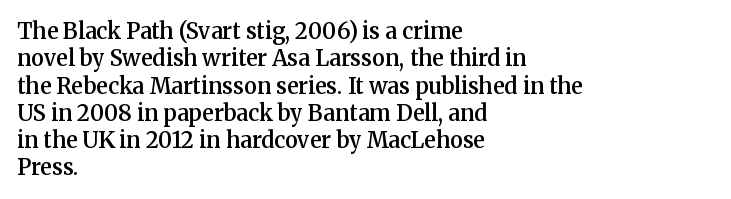
Typographic density is moderately raised because the face is semibold. Vertical strokes here are truly vertical. Between one letter and the next there's only the usual sliver of space. The setting favours the left margin, as ordinary paragraphs usually do.
